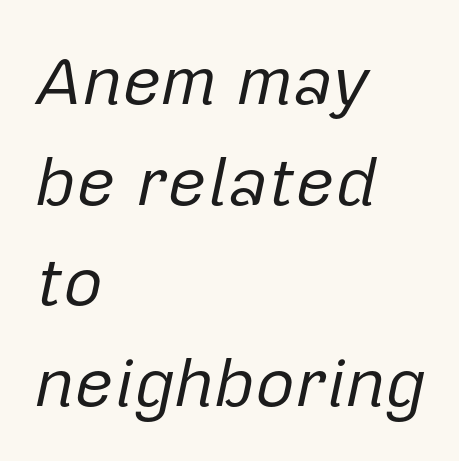
Q: Is the text bold? A: No.
Q: Is the text italic (slanted)? A: Yes, it leans right by about 12 degrees.
Q: Is the text underlined? A: No.
Q: How is the paragraph aligned? A: Left-aligned.
Q: Is the spacing between letters normal or unusually wide? A: Normal.
Q: Is the spacing between lines tight, normal or loose? A: Normal.
Q: Width (condensed, normal, or wide)? A: Normal.
Q: Stroke contrast? A: Low.
Q: x-height? A: Medium.
Q: Monospaced? A: No.
